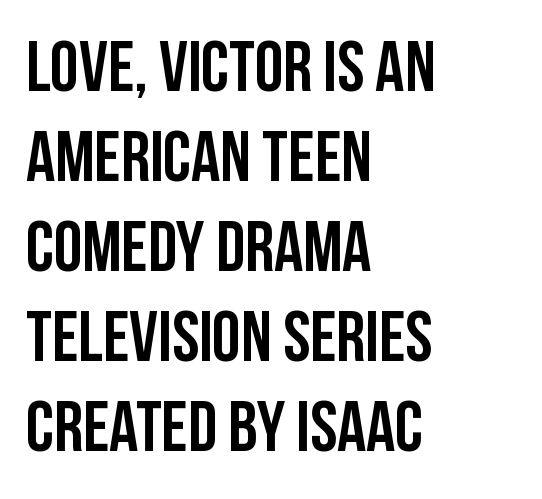
{"serif": "no", "italic": "no", "width": "condensed", "stroke_contrast": "low", "x_height": "large", "monospaced": "no", "underline": "no", "align": "left", "line_spacing": "normal", "line_spacing_ratio": 1.25, "letter_spacing": "normal", "letter_spacing_em": 0.0, "glyph_px": 72}
